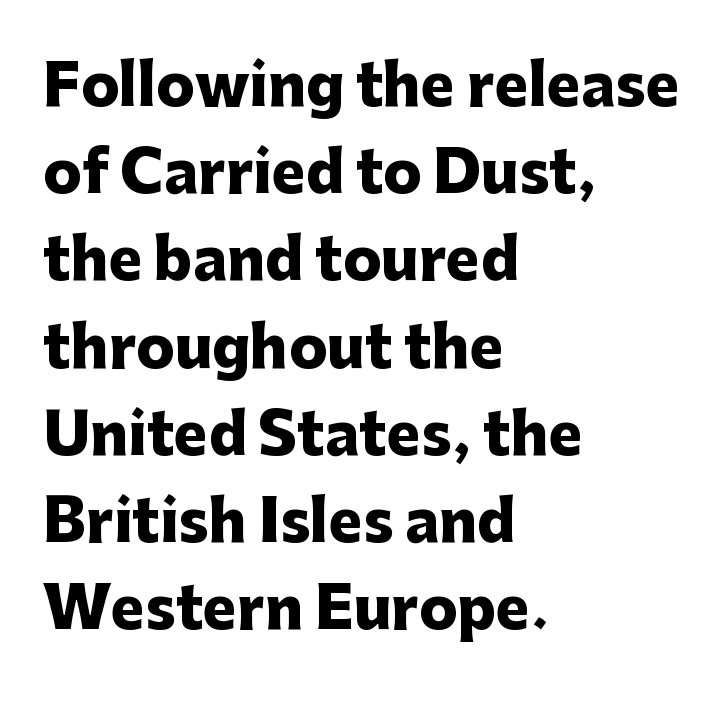
Q: Is the text bold? A: Yes.
Q: Is the text italic (slanted)? A: No, it is upright.
Q: Is the typeface a serif or a sans-serif typeface? A: Sans-serif.
Q: Is the text underlined? A: No.
Q: How is the paragraph aligned? A: Left-aligned.
Q: Is the spacing between letters normal or unusually wide? A: Normal.
Q: Is the spacing between lines tight, normal or loose? A: Normal.
Q: Width (condensed, normal, or wide)? A: Normal.
Q: Stroke contrast? A: Low.
Q: x-height? A: Medium.
Q: Monospaced? A: No.
